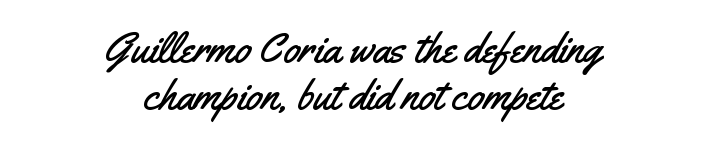
The image shows 43 px condensed sans-serif type; set centered, tight line spacing (1.09x), normal letter spacing, not underlined; medium stroke contrast and a small x-height.
